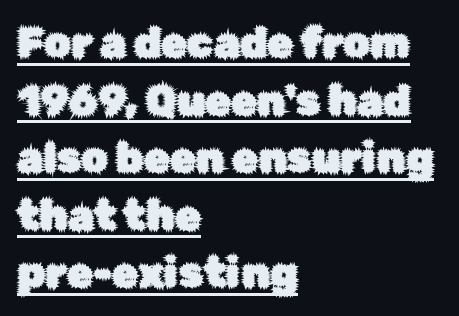
Honestly, the row spacing looks completely unremarkable. Emphasis is given by a line drawn under the lettering. What kind of face is this? One without serifs — a sans. Each letter keeps its own natural width here, so spacing adapts to shape. These lines stack with their left ends in a neat column.
